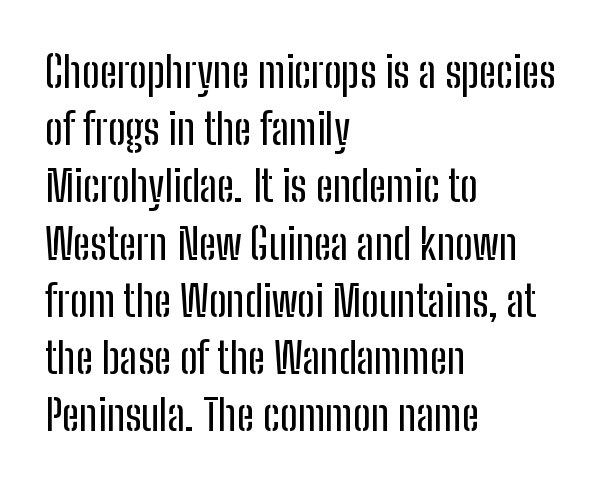
{"serif": "no", "italic": "no", "width": "condensed", "stroke_contrast": "low", "x_height": "medium", "monospaced": "no", "underline": "no", "align": "left", "line_spacing": "normal", "line_spacing_ratio": 1.33, "letter_spacing": "normal", "letter_spacing_em": 0.0, "glyph_px": 43}
